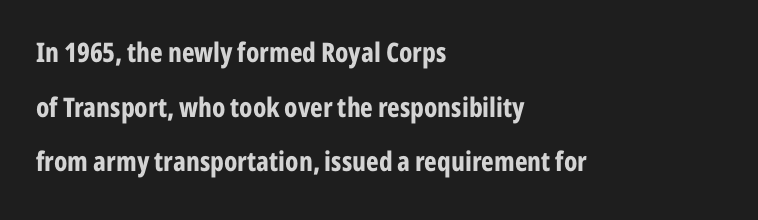
Q: Is the text bold? A: Yes.
Q: Is the text italic (slanted)? A: No, it is upright.
Q: Is the text underlined? A: No.
Q: How is the paragraph aligned? A: Left-aligned.
Q: Is the spacing between letters normal or unusually wide? A: Normal.
Q: Is the spacing between lines tight, normal or loose? A: Loose.
